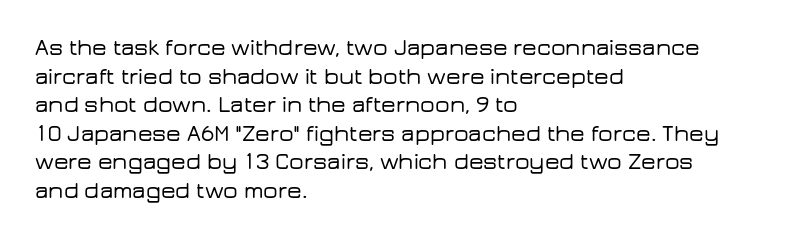
{"italic": "no", "underline": "no", "align": "left", "line_spacing_ratio": 1.24, "letter_spacing": "normal", "letter_spacing_em": 0.0, "glyph_px": 23}
